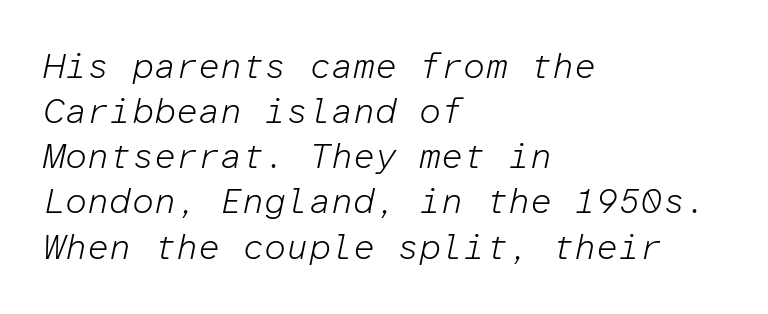
The image shows 35 px light type, italic (leaning right), monospaced; set left-aligned, normal line spacing (1.29x), normal letter spacing, not underlined; low stroke contrast and a medium x-height.
